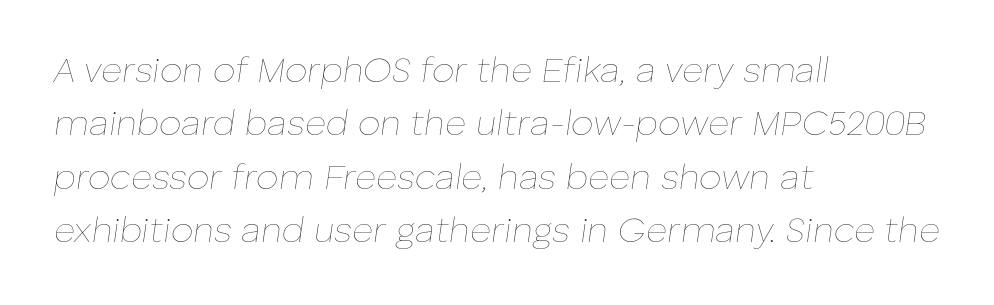
Q: Is the text bold? A: No.
Q: Is the text italic (slanted)? A: Yes, it leans right by about 8 degrees.
Q: Is the text underlined? A: No.
Q: How is the paragraph aligned? A: Left-aligned.
Q: Is the spacing between letters normal or unusually wide? A: Normal.
Q: Is the spacing between lines tight, normal or loose? A: Normal.
Q: Width (condensed, normal, or wide)? A: Normal.
Q: Stroke contrast? A: Low.
Q: x-height? A: Medium.
Q: Monospaced? A: No.
